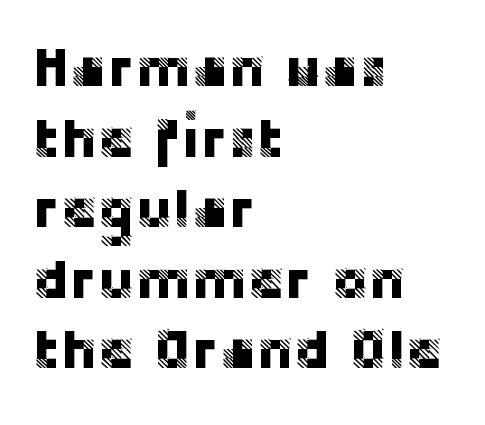
The image shows 56 px sans-serif type, upright; set left-aligned, normal line spacing (1.26x), normal letter spacing, not underlined; low stroke contrast and a large x-height.
